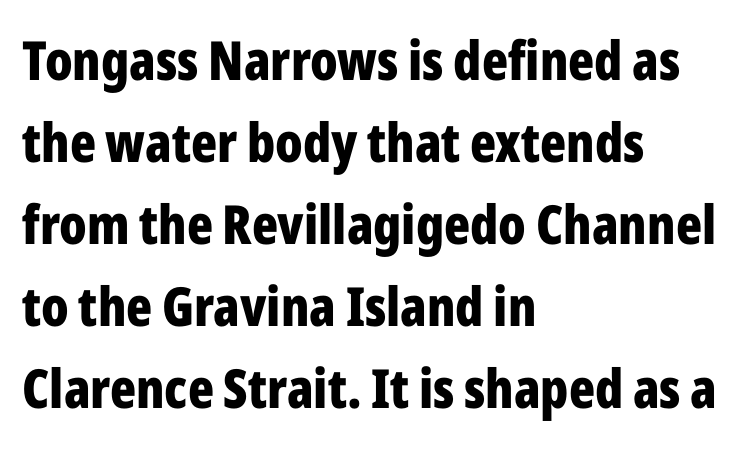
The letters stand upright; this is a roman face. A classic flush-left, rag-right setting is used for this passage. Students, observe: this is what conventionally led text looks like. Chunky letters — that's bold for sure.
